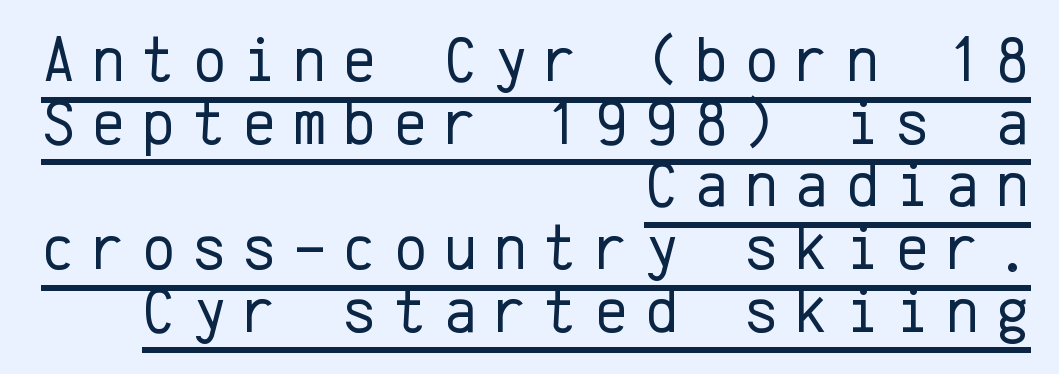
Q: Is the text bold? A: No.
Q: Is the text italic (slanted)? A: No, it is upright.
Q: Is the typeface a serif or a sans-serif typeface? A: Sans-serif.
Q: Is the text underlined? A: Yes.
Q: How is the paragraph aligned? A: Right-aligned.
Q: Is the spacing between letters normal or unusually wide? A: Unusually wide.
Q: Is the spacing between lines tight, normal or loose? A: Tight.
Q: Width (condensed, normal, or wide)? A: Normal.
Q: Stroke contrast? A: Low.
Q: x-height? A: Medium.
Q: Monospaced? A: Yes.
